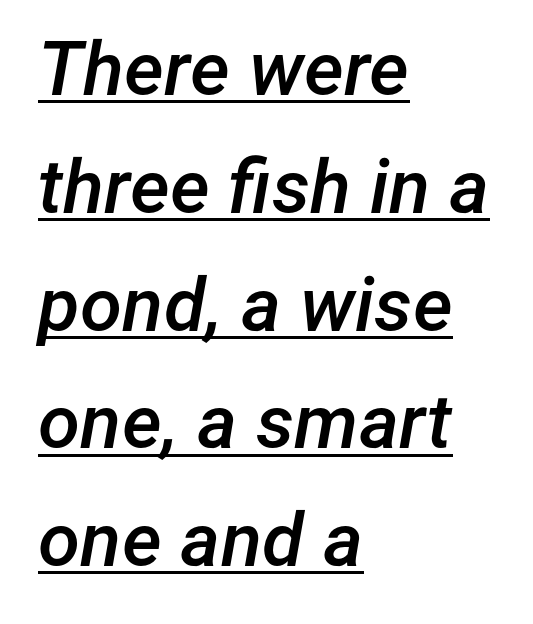
Q: Is the text bold? A: Semi-bold.
Q: Is the text italic (slanted)? A: Yes, it leans right by about 12 degrees.
Q: Is the text underlined? A: Yes.
Q: How is the paragraph aligned? A: Left-aligned.
Q: Is the spacing between letters normal or unusually wide? A: Normal.
Q: Is the spacing between lines tight, normal or loose? A: Normal.
Q: Width (condensed, normal, or wide)? A: Normal.
Q: Stroke contrast? A: Low.
Q: x-height? A: Medium.
Q: Monospaced? A: No.
